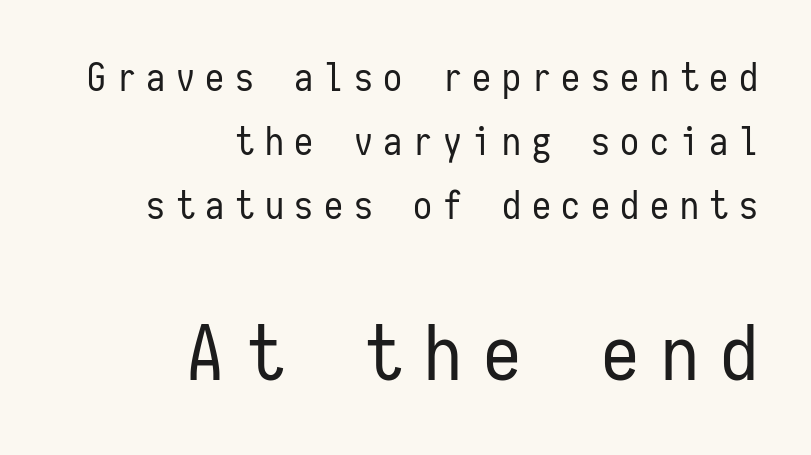
Q: Is the text bold? A: No.
Q: Is the text italic (slanted)? A: No, it is upright.
Q: Is the typeface a serif or a sans-serif typeface? A: Sans-serif.
Q: Is the text underlined? A: No.
Q: How is the paragraph aligned? A: Right-aligned.
Q: Is the spacing between letters normal or unusually wide? A: Unusually wide.
Q: Is the spacing between lines tight, normal or loose? A: Normal.
Q: Which block of text is set in a larger size, the first (top) or the second (bottom)? A: The second (bottom) one.
Q: Width (condensed, normal, or wide)? A: Condensed.
Q: Stroke contrast? A: Low.
Q: x-height? A: Medium.
Q: Monospaced? A: Yes.
